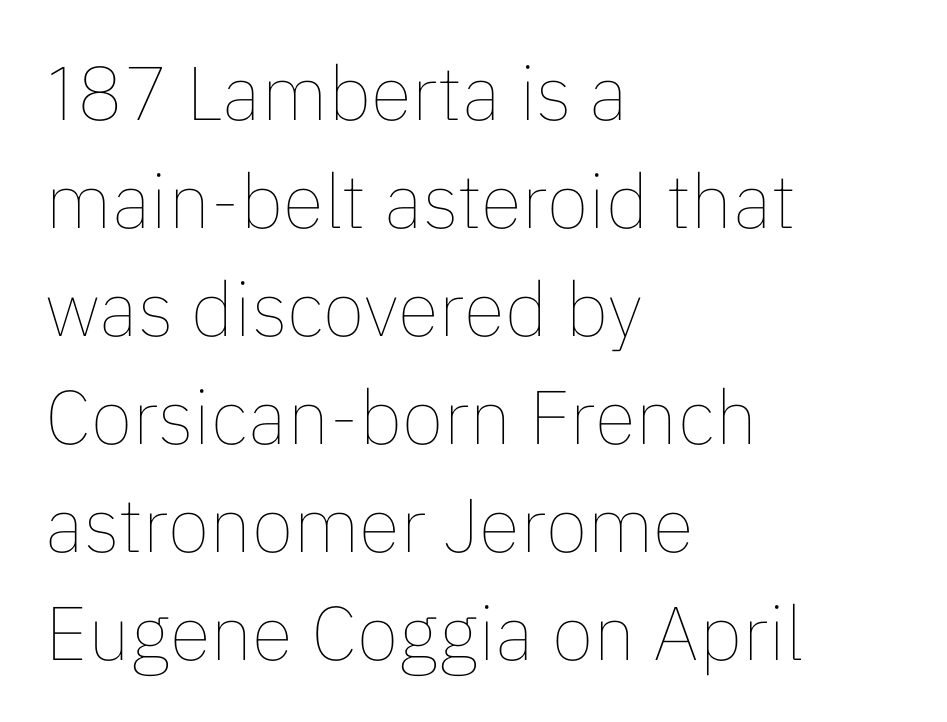
The image shows 76 px thin type, upright; set left-aligned, normal line spacing (1.42x), normal letter spacing, not underlined; low stroke contrast and a medium x-height.
